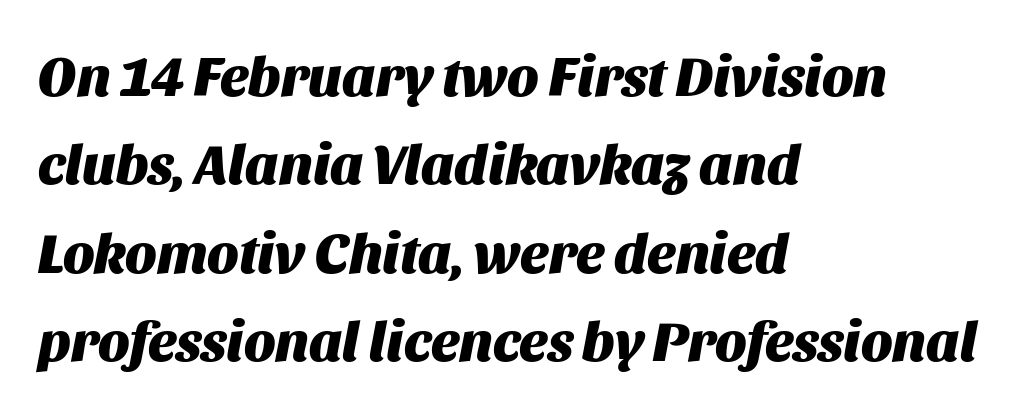
Varying glyph widths throughout — classic text-font behaviour. Unmarked baselines from the first word to the last. Line beginnings align vertically; line endings do not. The face used here has the dense, thick strokes of a bold.
